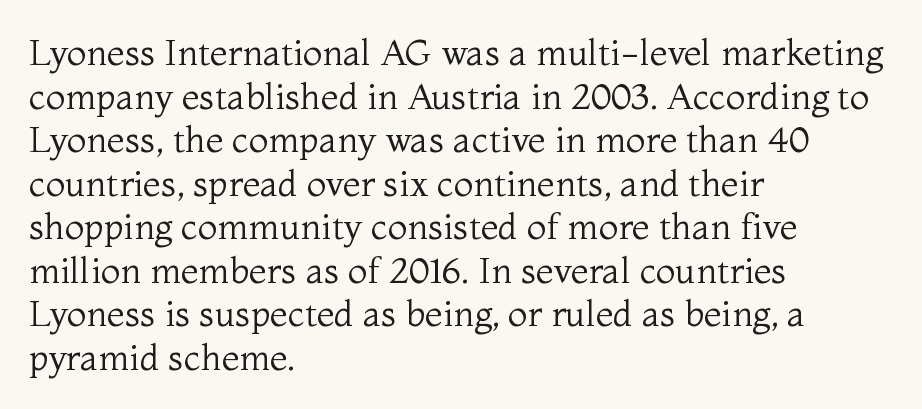
This sample uses an upright cut, with every glyph sitting square on the baseline. Is the stroke heavy? The answer is a plain regular-or-lighter. No word sits above an underline. This is serif lettering, the kind often seen in printed books. Tracking value appears to be zero — textbook default spacing. Line beginnings align vertically; line endings do not.
